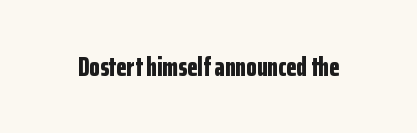
The image shows 27 px bold type, upright; set normal letter spacing, not underlined.
